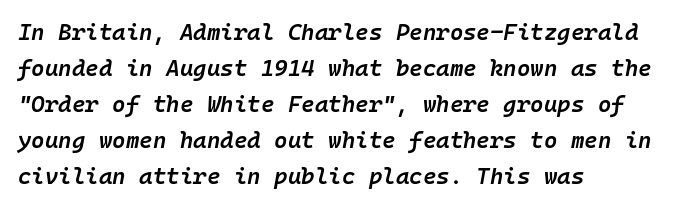
Decoration check: the copy has no underline. The letters sit at their default tracking, neither squeezed nor spread. Notice the strokes are somewhat thickened but not fully heavy: this is a semibold. The passage is arranged the way most books set body copy — flush left.
